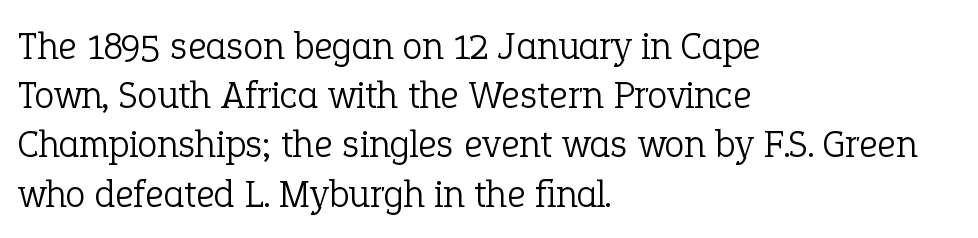
The image shows 40 px light serif type, upright; set left-aligned, line spacing 1.23x, normal letter spacing, not underlined; low stroke contrast and a medium x-height.
